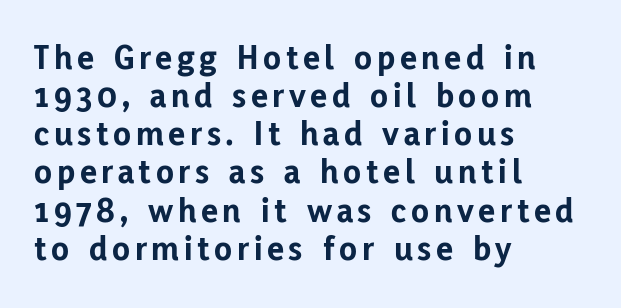
Descenders hang freely into open space. In terms of weight, the rendering is a true, heavy bold. The designer dialed line spacing down below the default. The characters display no serif detailing; their extremities are plain.
